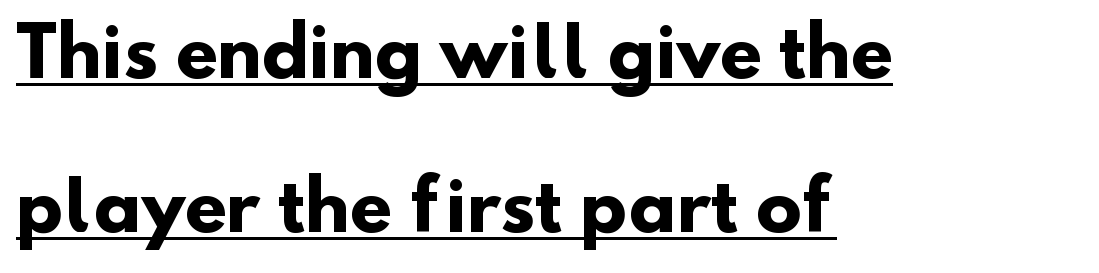
Q: Is the text bold? A: Yes.
Q: Is the typeface a serif or a sans-serif typeface? A: Sans-serif.
Q: Is the text underlined? A: Yes.
Q: How is the paragraph aligned? A: Left-aligned.
Q: Is the spacing between letters normal or unusually wide? A: Normal.
Q: Is the spacing between lines tight, normal or loose? A: Loose.
Q: Width (condensed, normal, or wide)? A: Normal.
Q: Stroke contrast? A: Low.
Q: x-height? A: Small.
Q: Monospaced? A: No.
